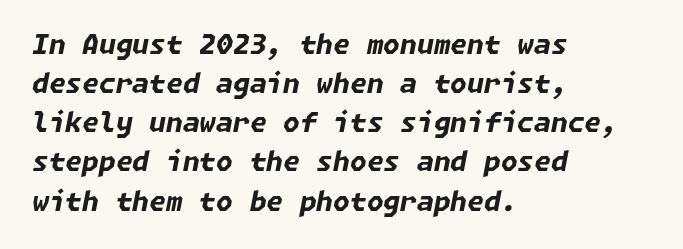
A typesetter would mark this as italic. Caption: multi-line text, flush left, ragged right. You could call the tracking neutral — neither tight nor loose. Vertically, the passage feels balanced, rows spaced as you'd expect.
